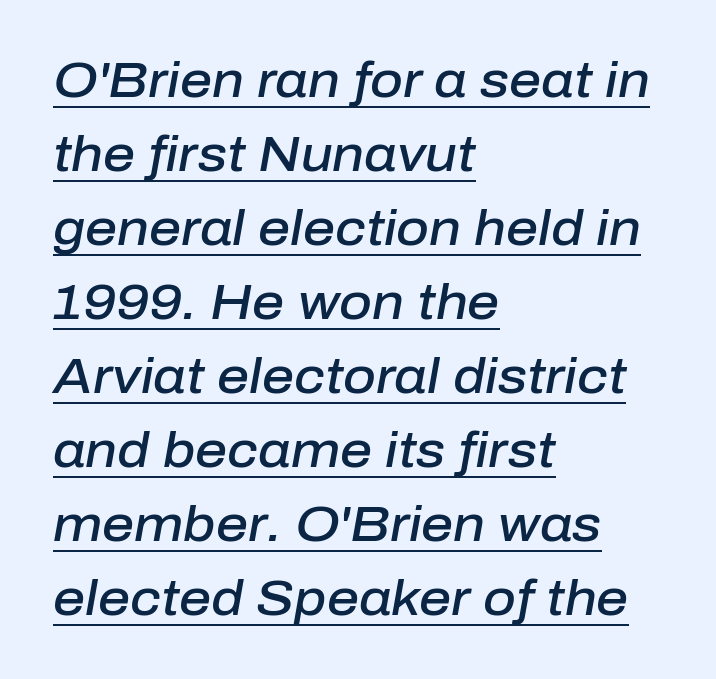
{"italic": "yes", "lean": "right", "slant_degrees": 10, "bold": "semi", "weight": "semibold", "width": "normal", "stroke_contrast": "low", "x_height": "medium", "monospaced": "no", "underline": "yes", "align": "left", "line_spacing": "normal", "line_spacing_ratio": 1.48, "letter_spacing": "normal", "letter_spacing_em": 0.0, "glyph_px": 50}
